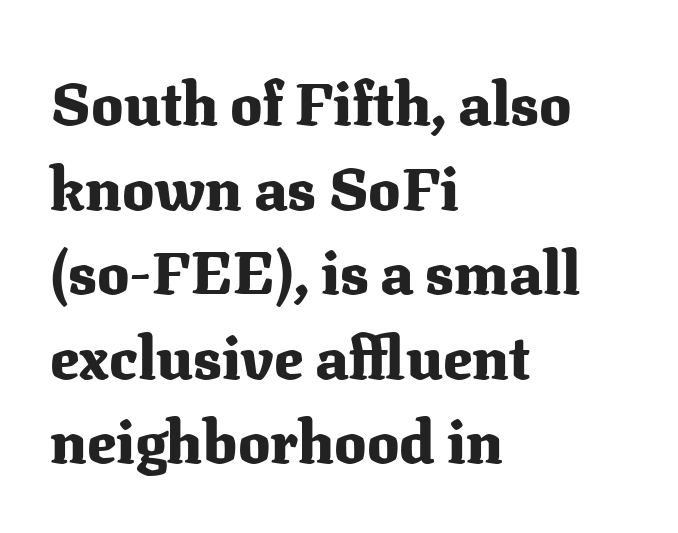
The lettering holds an erect, upright posture throughout. The block of text has a typical density, with ordinary space between rows. A typesetter would label this face a serif. Look at the tracking — it's just the regular setting, nothing added. Teacher's note: observe the even left margin — that is flush-left alignment. Character widths vary here, with narrow letters taking less room than wide ones.
